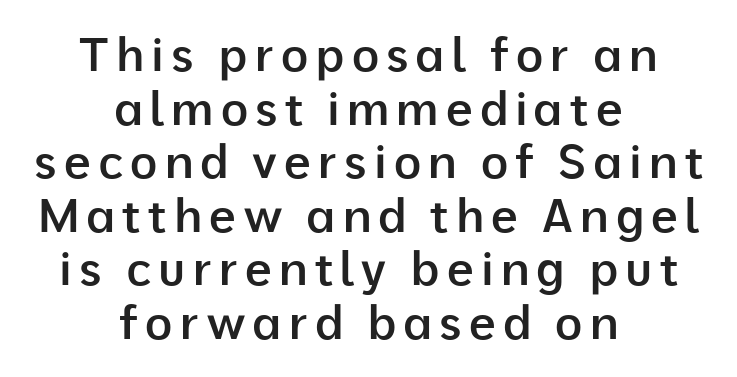
How heavy is the stroke? Medium-heavy — a semibold, shy of bold. Leading: reduced. Check the space under the baseline: it is left empty. Nothing sits at the stroke ends, so this counts as sans-serif. The paragraph shown floats in the horizontal middle.
